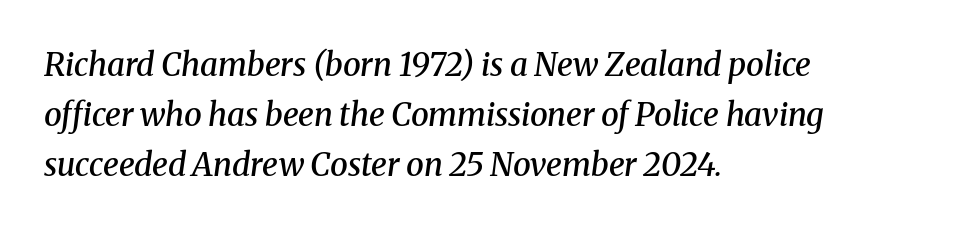
The image shows 32 px semibold serif type, italic (leaning right); set left-aligned, normal line spacing (1.56x), normal letter spacing, not underlined; medium stroke contrast and a medium x-height.
